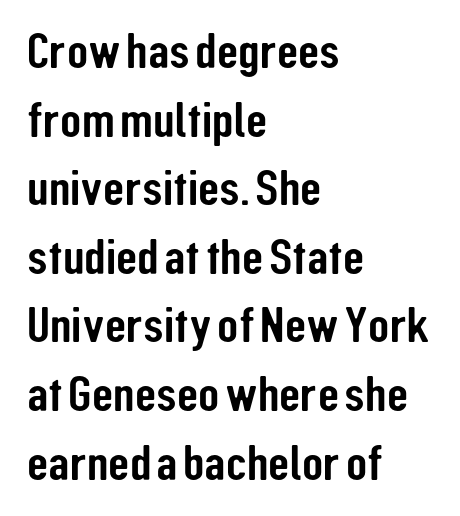
Q: Is the text italic (slanted)? A: No, it is upright.
Q: Is the typeface a serif or a sans-serif typeface? A: Sans-serif.
Q: Is the text underlined? A: No.
Q: How is the paragraph aligned? A: Left-aligned.
Q: Is the spacing between letters normal or unusually wide? A: Normal.
Q: Is the spacing between lines tight, normal or loose? A: Normal.
Q: Width (condensed, normal, or wide)? A: Condensed.
Q: Stroke contrast? A: Low.
Q: x-height? A: Medium.
Q: Monospaced? A: No.
